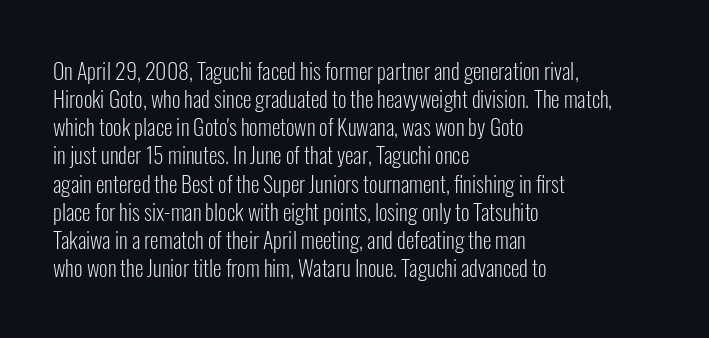
The image shows 22 px text type, upright; set left-aligned, normal line spacing (1.28x), normal letter spacing, not underlined.
